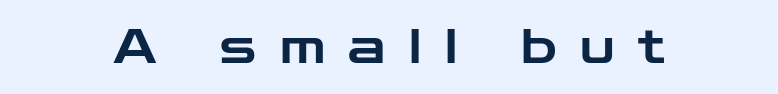
The image shows 48 px wide sans-serif type, upright; set centered, unusually wide letter spacing (+0.49 em), not underlined; low stroke contrast and a medium x-height.
